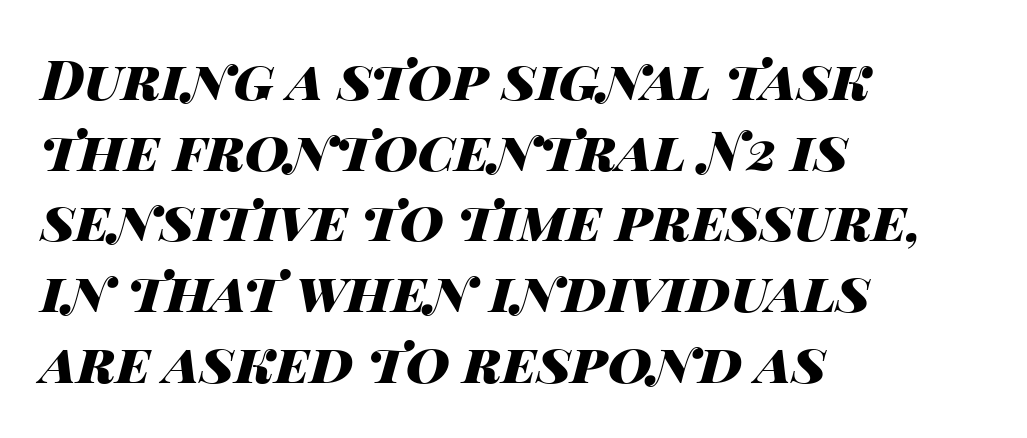
Character widths vary here, with narrow letters taking less room than wide ones. These lines sit exactly where default settings would place them. Alignment: flush left. Is the letter spacing exaggerated? No — it looks like the ordinary default. Glance below the letters and you will spot only blank space.
